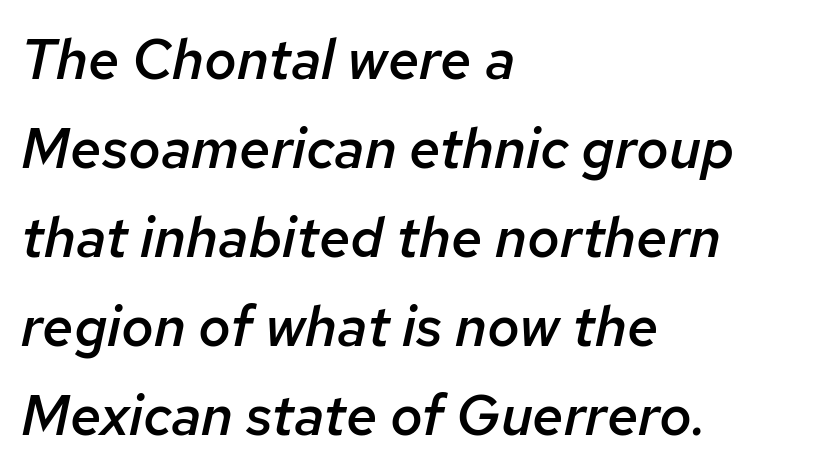
Evenly set lines give the paragraph a standard silhouette. Short and long lines alike share a common starting point at left. This rendering leaves character spacing at its baseline value. This is oblique type, the kind used for emphasis or titles. Looks like regular typesetting: each glyph gets only the width it needs. Weight check: semibold — heavier than regular, not quite bold.
